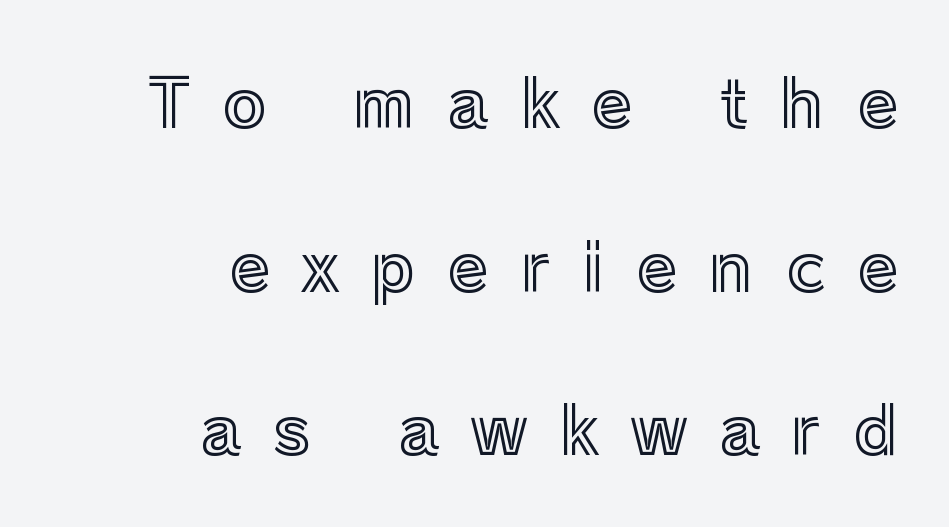
The image shows 66 px text type, upright; set right-aligned, loose line spacing (2.48x), unusually wide letter spacing (+0.49 em), not underlined; a medium x-height.
